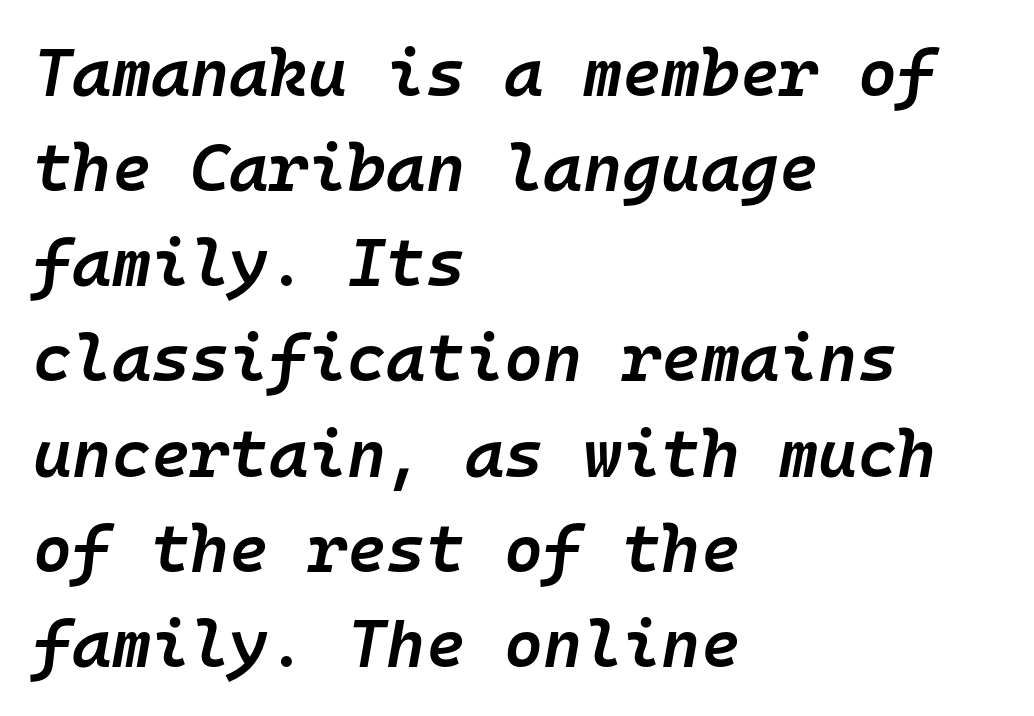
{"italic": "yes", "lean": "right", "slant_degrees": 10, "bold": "semi", "weight": "semibold", "width": "normal", "stroke_contrast": "low", "x_height": "medium", "monospaced": "yes", "underline": "no", "align": "left", "line_spacing": "normal", "line_spacing_ratio": 1.42, "letter_spacing": "normal", "letter_spacing_em": 0.0, "glyph_px": 67}
